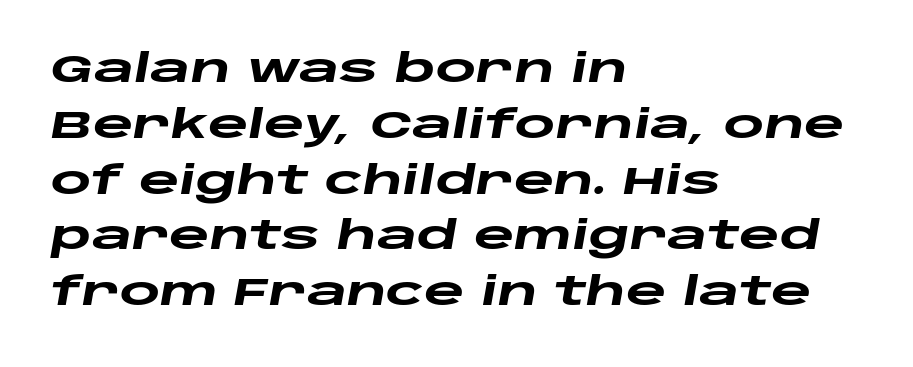
The image shows 39 px heavy, wide type, italic (leaning right); set left-aligned, normal line spacing (1.43x), normal letter spacing, not underlined; low stroke contrast and a large x-height.
